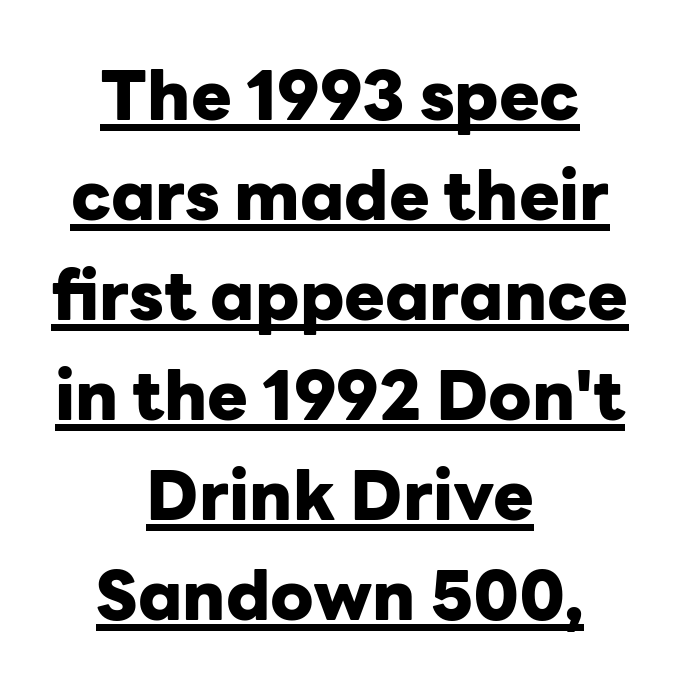
Q: Is the text bold? A: Yes.
Q: Is the text italic (slanted)? A: No, it is upright.
Q: Is the typeface a serif or a sans-serif typeface? A: Sans-serif.
Q: Is the text underlined? A: Yes.
Q: How is the paragraph aligned? A: Centered.
Q: Is the spacing between letters normal or unusually wide? A: Normal.
Q: Is the spacing between lines tight, normal or loose? A: Normal.
Q: Width (condensed, normal, or wide)? A: Normal.
Q: Stroke contrast? A: Low.
Q: x-height? A: Medium.
Q: Monospaced? A: No.
